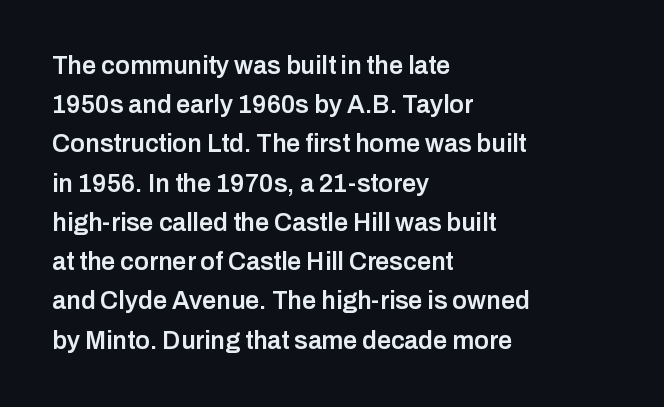
{"italic": "no", "bold": "semi", "underline": "no", "align": "left", "line_spacing": "normal", "line_spacing_ratio": 1.57, "letter_spacing": "normal", "letter_spacing_em": 0.0, "glyph_px": 25}
